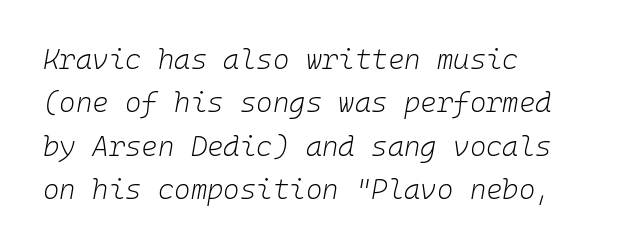
The image shows 28 px light type, italic (leaning right), monospaced; set left-aligned, normal line spacing (1.55x), normal letter spacing, not underlined; low stroke contrast and a medium x-height.
